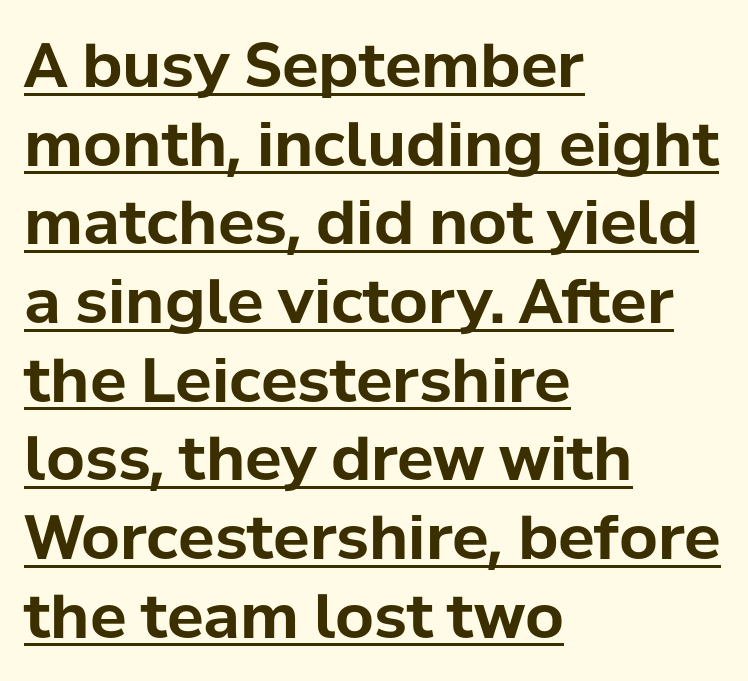
The image shows 61 px bold sans-serif type, upright; set left-aligned, normal line spacing (1.29x), normal letter spacing, underlined; low stroke contrast and a medium x-height.
